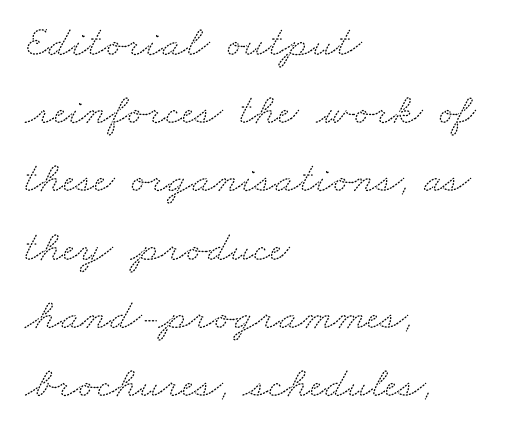
{"serif": "yes", "width": "wide", "stroke_contrast": "medium", "x_height": "small", "monospaced": "no", "underline": "no", "align": "left", "line_spacing": "normal", "line_spacing_ratio": 1.55, "letter_spacing": "normal", "letter_spacing_em": 0.0, "glyph_px": 44}
